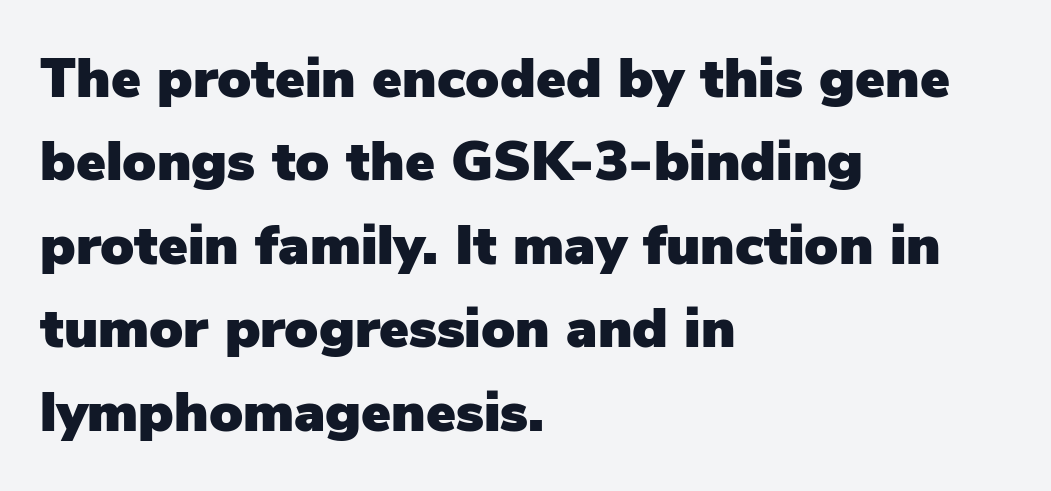
The image shows 56 px sans-serif type, upright; set left-aligned, normal line spacing (1.49x), normal letter spacing, not underlined; low stroke contrast and a medium x-height.
